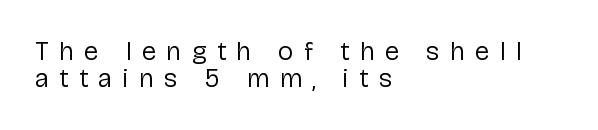
Teacher's note: observe the even left margin — that is flush-left alignment. The cut favours lightness, reaching ordinary text weight at its darkest. Words float on clear page, feet unadorned. Substantial extra tracking has been applied to these lines.
